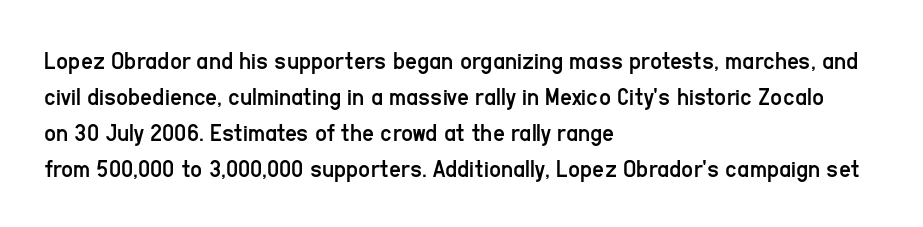
The characters are drawn with everyday or finer stroke widths. Line beginnings align vertically; line endings do not. Rule under the text: the space is simply empty. Words appear dense and cohesive because spacing is normal. Whoever set this chose a conventional vertical rhythm. Rendered with straight, roman letterforms.
